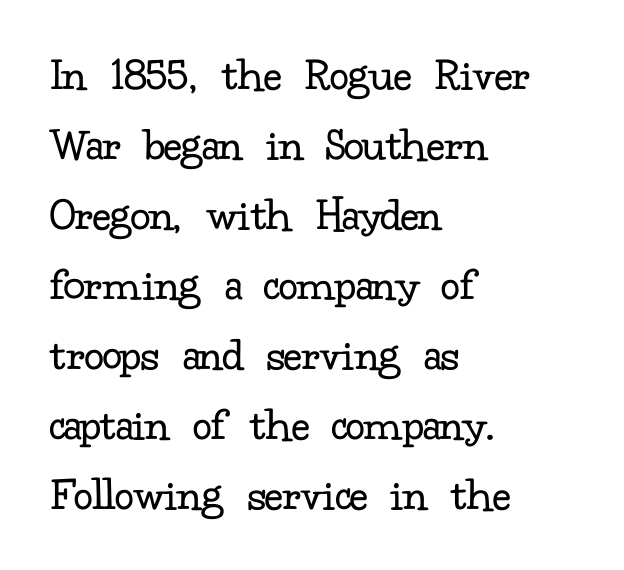
The image shows 48 px regular-weight serif type, upright; set left-aligned, normal line spacing (1.46x), normal letter spacing, not underlined; low stroke contrast and a small x-height.
